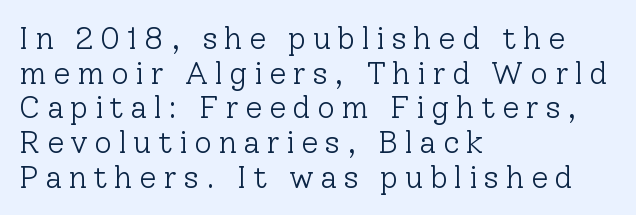
Q: Is the text bold? A: No.
Q: Is the text italic (slanted)? A: No, it is upright.
Q: Is the typeface a serif or a sans-serif typeface? A: Serif.
Q: Is the text underlined? A: No.
Q: How is the paragraph aligned? A: Left-aligned.
Q: Is the spacing between letters normal or unusually wide? A: Unusually wide.
Q: Is the spacing between lines tight, normal or loose? A: Tight.
Q: Width (condensed, normal, or wide)? A: Normal.
Q: Stroke contrast? A: Low.
Q: x-height? A: Medium.
Q: Monospaced? A: No.
